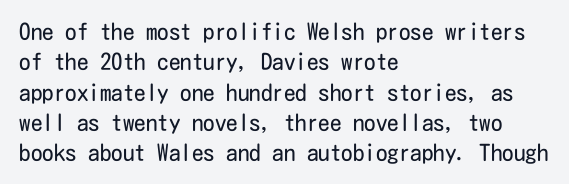
{"italic": "no", "bold": "no", "underline": "no", "align": "left", "line_spacing": "normal", "line_spacing_ratio": 1.32, "letter_spacing": "normal", "letter_spacing_em": 0.0, "glyph_px": 23}
